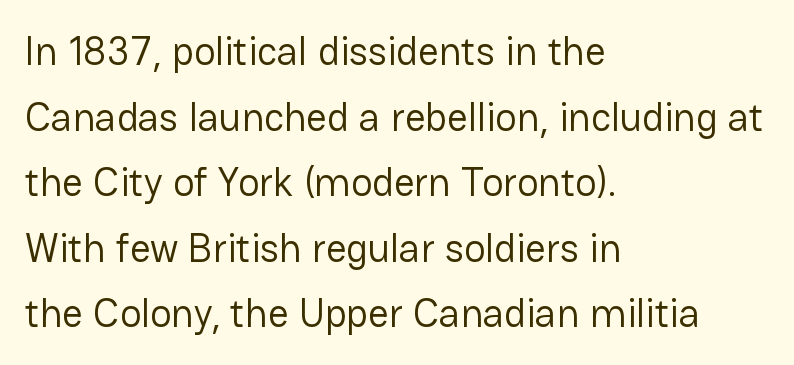
Q: Is the text bold? A: No.
Q: Is the text italic (slanted)? A: No, it is upright.
Q: Is the typeface a serif or a sans-serif typeface? A: Sans-serif.
Q: Is the text underlined? A: No.
Q: How is the paragraph aligned? A: Left-aligned.
Q: Is the spacing between letters normal or unusually wide? A: Normal.
Q: Is the spacing between lines tight, normal or loose? A: Normal.
Q: Width (condensed, normal, or wide)? A: Normal.
Q: Stroke contrast? A: Low.
Q: x-height? A: Medium.
Q: Monospaced? A: No.
